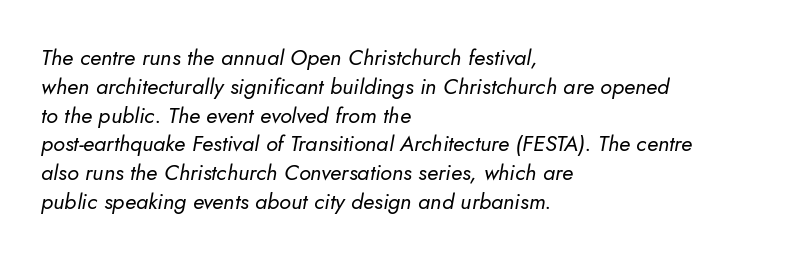
The image shows 22 px text type, italic (leaning right); set left-aligned, normal line spacing (1.31x), normal letter spacing, not underlined.
